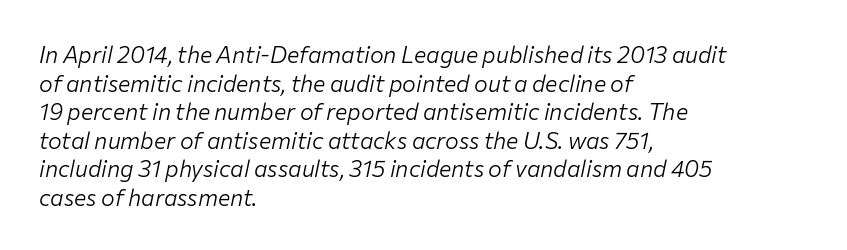
The ragged edge is on the right, which tells us the setting is flush left. Honestly, the letter spacing is just normal — you wouldn't notice it. The lettering tilts uniformly, giving the passage an italic look. A quiet, ordinary-to-light weight characterises the typeface. Anything drawn beneath the words? Only blank space.
